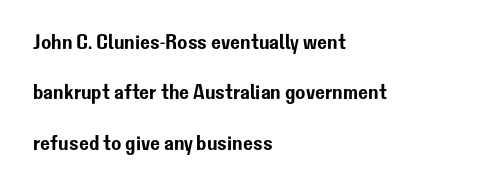
Q: Is the text italic (slanted)? A: No, it is upright.
Q: Is the text underlined? A: No.
Q: How is the paragraph aligned? A: Left-aligned.
Q: Is the spacing between letters normal or unusually wide? A: Normal.
Q: Is the spacing between lines tight, normal or loose? A: Loose.
